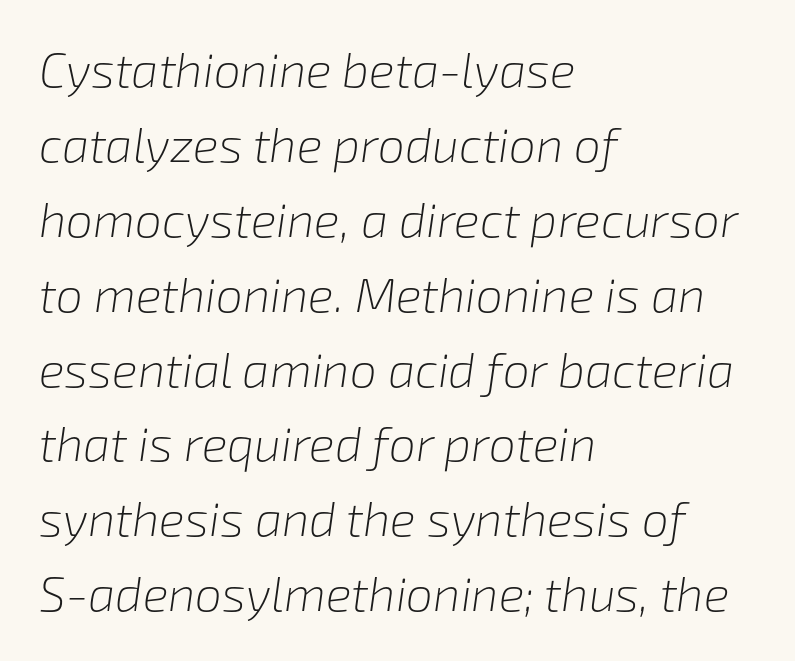
Q: Is the text bold? A: No.
Q: Is the text italic (slanted)? A: Yes, it leans right by about 8 degrees.
Q: Is the text underlined? A: No.
Q: How is the paragraph aligned? A: Left-aligned.
Q: Is the spacing between letters normal or unusually wide? A: Normal.
Q: Is the spacing between lines tight, normal or loose? A: Normal.
Q: Width (condensed, normal, or wide)? A: Normal.
Q: Stroke contrast? A: Low.
Q: x-height? A: Medium.
Q: Monospaced? A: No.
